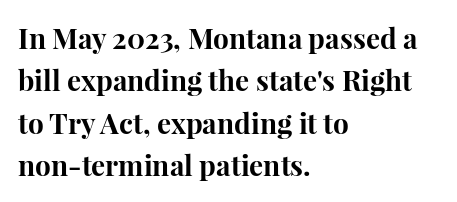
Honestly, the letter spacing is just normal — you wouldn't notice it. The specimen omits any rule beneath the text block's lines. The letters are bold, with thick, heavy strokes. Do the characters align in a grid? No, the font is proportional.
